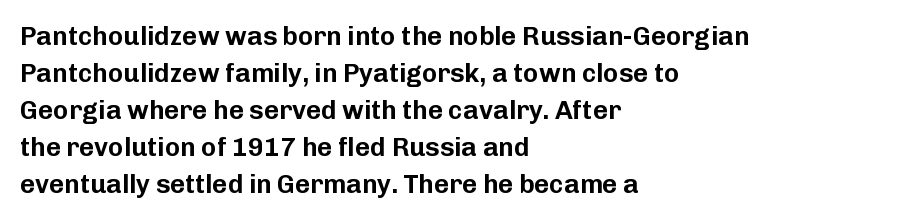
Inter-character spacing is left at the font's built-in metrics. Bare-footed words on every line. Every stem runs plumb, perpendicular to the baseline. Line spacing here is normal. Every row of glyphs begins at an identical x-position on the left.
